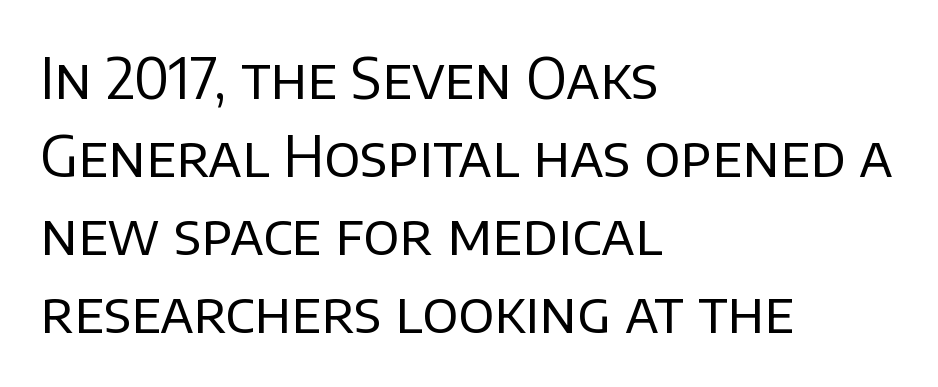
Where is the straight margin? On the left. Vertical spacing — default. This reads as an unemphasized weight, regular at the heaviest. The letters stand upright; this is a roman face. Inter-character spacing is left at the font's built-in metrics. Varying glyph widths throughout — classic text-font behaviour.
